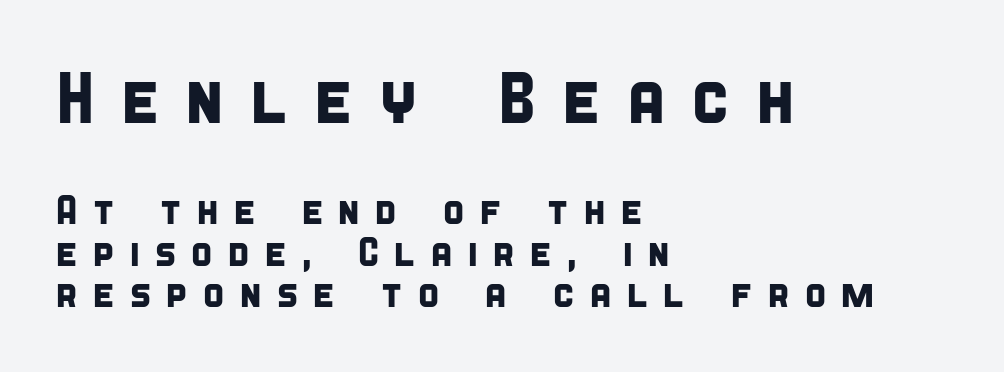
Q: Is the typeface a serif or a sans-serif typeface? A: Sans-serif.
Q: Is the text underlined? A: No.
Q: How is the paragraph aligned? A: Left-aligned.
Q: Is the spacing between letters normal or unusually wide? A: Unusually wide.
Q: Is the spacing between lines tight, normal or loose? A: Tight.
Q: Which block of text is set in a larger size, the first (top) or the second (bottom)? A: The first (top) one.
Q: Width (condensed, normal, or wide)? A: Condensed.
Q: Stroke contrast? A: Low.
Q: x-height? A: Large.
Q: Monospaced? A: No.
